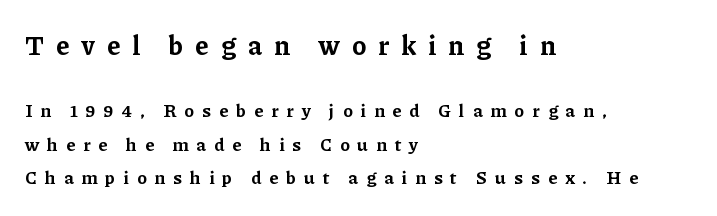
The image shows 27 px bold type, upright; set left-aligned, line spacing 1.87x, unusually wide letter spacing (+0.45 em), not underlined; the first (top) block is 1.5x larger.
